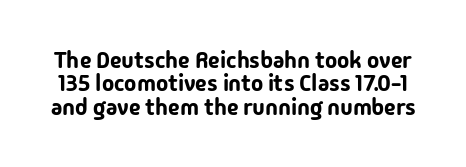
Q: Is the text italic (slanted)? A: No, it is upright.
Q: Is the text underlined? A: No.
Q: Is the spacing between letters normal or unusually wide? A: Normal.
Q: Is the spacing between lines tight, normal or loose? A: Tight.
